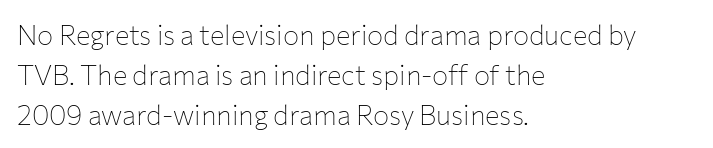
Q: Is the text bold? A: No.
Q: Is the text italic (slanted)? A: No, it is upright.
Q: Is the text underlined? A: No.
Q: How is the paragraph aligned? A: Left-aligned.
Q: Is the spacing between letters normal or unusually wide? A: Normal.
Q: Is the spacing between lines tight, normal or loose? A: Normal.
